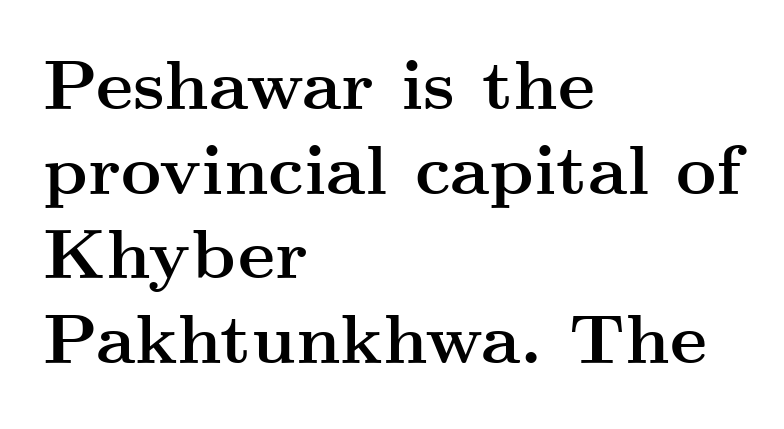
{"serif": "yes", "italic": "no", "bold": "yes", "weight": "semibold", "width": "wide", "stroke_contrast": "medium", "x_height": "small", "monospaced": "no", "underline": "no", "align": "left", "line_spacing_ratio": 1.21, "letter_spacing": "normal", "letter_spacing_em": 0.0, "glyph_px": 70}
